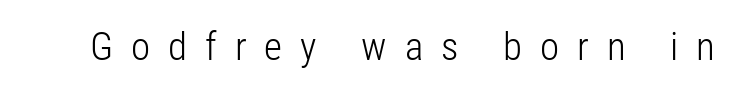
The image shows 39 px light, condensed sans-serif type, upright; set unusually wide letter spacing (+0.46 em), not underlined; low stroke contrast and a medium x-height.
